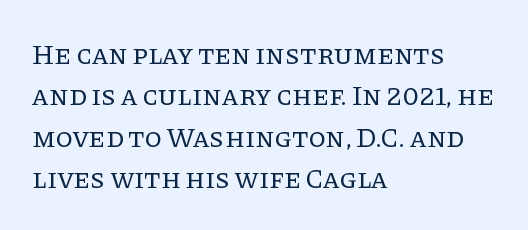
{"serif": "yes", "italic": "no", "bold": "no", "weight": "regular", "width": "normal", "stroke_contrast": "low", "x_height": "large", "monospaced": "no", "underline": "no", "align": "left", "line_spacing": "normal", "line_spacing_ratio": 1.48, "letter_spacing": "normal", "letter_spacing_em": 0.0, "glyph_px": 28}
